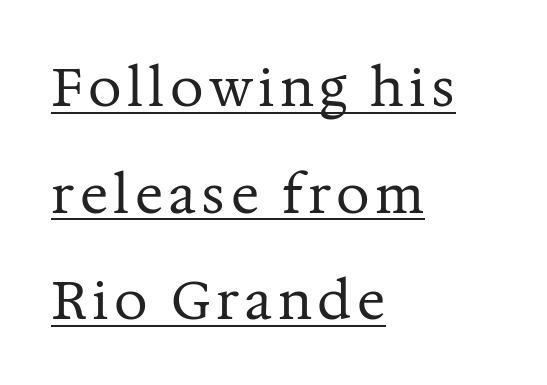
This block would shrink considerably if given ordinary leading; it's expanded now. Stroke mass is kept to a normal reading level or below. Looks like regular typesetting: each glyph gets only the width it needs. Does a line run under the words? Yes, clearly.
